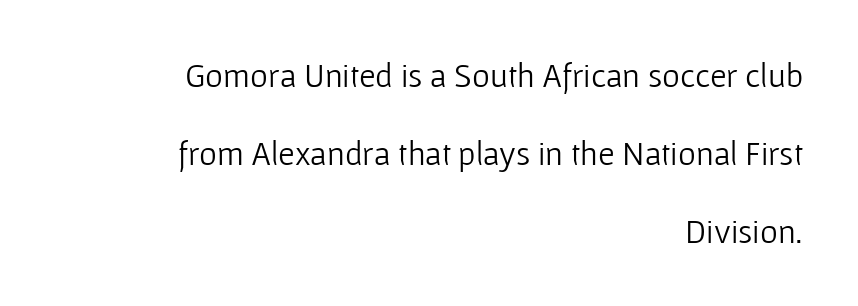
{"serif": "no", "italic": "no", "bold": "no", "weight": "light", "width": "normal", "stroke_contrast": "low", "x_height": "medium", "monospaced": "no", "underline": "no", "align": "right", "line_spacing": "loose", "line_spacing_ratio": 2.3, "letter_spacing": "normal", "letter_spacing_em": 0.0, "glyph_px": 34}
